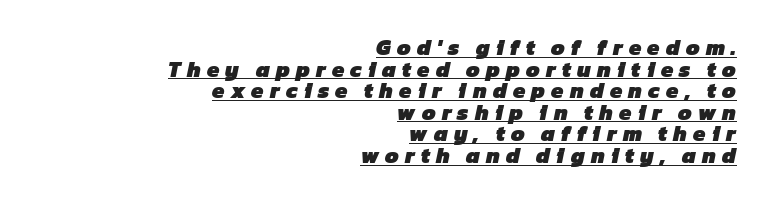
Teacher's note: observe the even right margin — that is flush-right alignment. The line-height multiplier appears low, near solid setting. Weight: bold. The passage shown is underscored from start to finish. The letterforms stand isolated, each surrounded by extra space.
